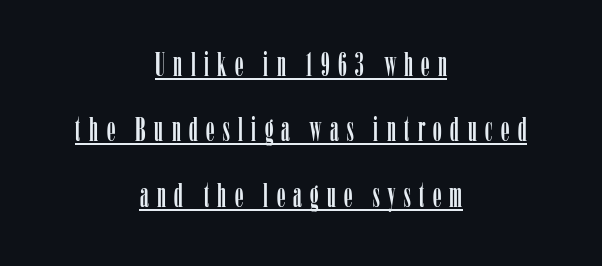
Q: Is the text italic (slanted)? A: No, it is upright.
Q: Is the typeface a serif or a sans-serif typeface? A: Serif.
Q: Is the text underlined? A: Yes.
Q: How is the paragraph aligned? A: Centered.
Q: Is the spacing between letters normal or unusually wide? A: Unusually wide.
Q: Is the spacing between lines tight, normal or loose? A: Loose.
Q: Width (condensed, normal, or wide)? A: Condensed.
Q: Stroke contrast? A: Low.
Q: x-height? A: Medium.
Q: Monospaced? A: No.
